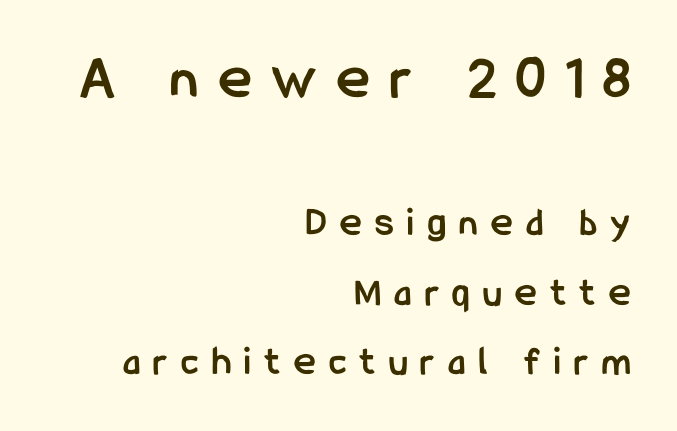
{"serif": "no", "italic": "no", "bold": "yes", "weight": "semibold", "width": "condensed", "stroke_contrast": "low", "x_height": "medium", "monospaced": "no", "underline": "no", "align": "right", "line_spacing": "normal", "line_spacing_ratio": 1.7, "letter_spacing": "wide", "letter_spacing_em": 0.33, "larger_block": "first", "size_ratio": 1.51, "glyph_px": 62}
